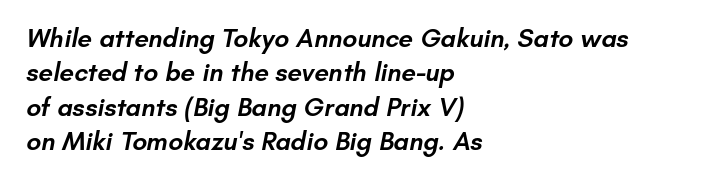
In terms of leading, this rendering sits right in the middle. Set as a demibold, roughly 600 on the weight scale. Nobody drew a line under any word here. Nobody touched the tracking dial on this one.
